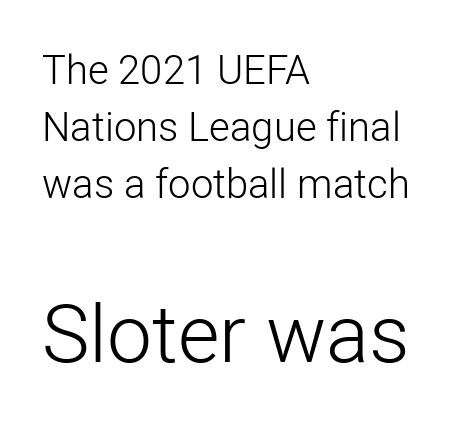
{"serif": "no", "italic": "no", "bold": "no", "weight": "light", "width": "normal", "stroke_contrast": "low", "x_height": "medium", "monospaced": "no", "underline": "no", "align": "left", "line_spacing": "normal", "line_spacing_ratio": 1.43, "letter_spacing": "normal", "letter_spacing_em": 0.0, "larger_block": "second", "size_ratio": 2.0, "glyph_px": 80}
